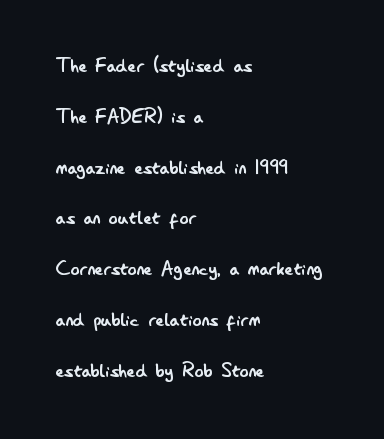
The image shows 23 px text type, upright; set left-aligned, loose line spacing (2.21x), normal letter spacing, not underlined.
